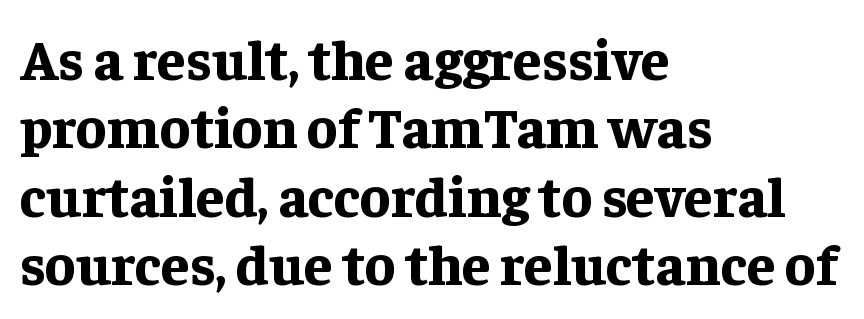
The image shows 57 px bold serif type, upright; set left-aligned, line spacing 1.2x, normal letter spacing, not underlined; low stroke contrast and a medium x-height.
